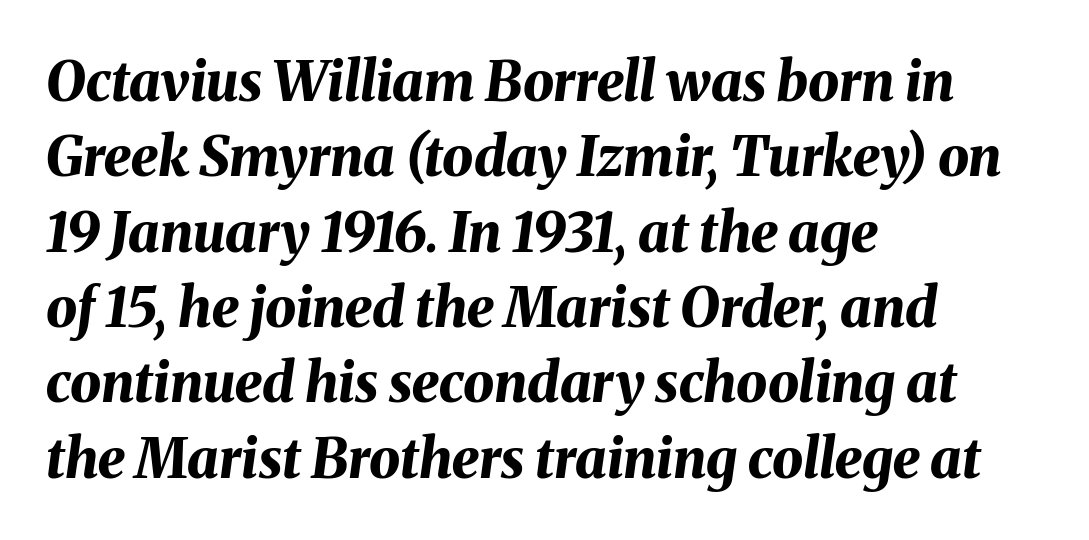
The image shows 55 px bold type, italic (leaning right); set left-aligned, normal line spacing (1.37x), normal letter spacing, not underlined; medium stroke contrast and a medium x-height.
